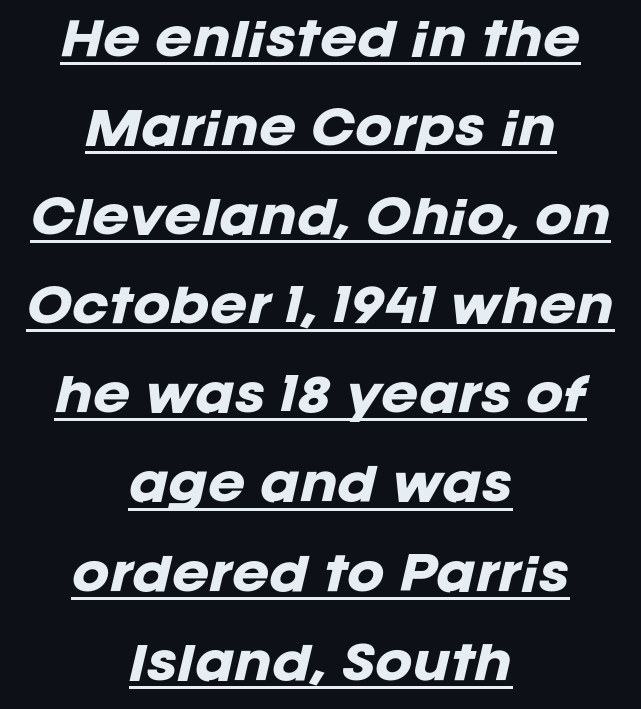
The image shows 45 px heavy type, italic (leaning right); set centered, loose line spacing (1.98x), normal letter spacing, underlined; low stroke contrast and a large x-height.
